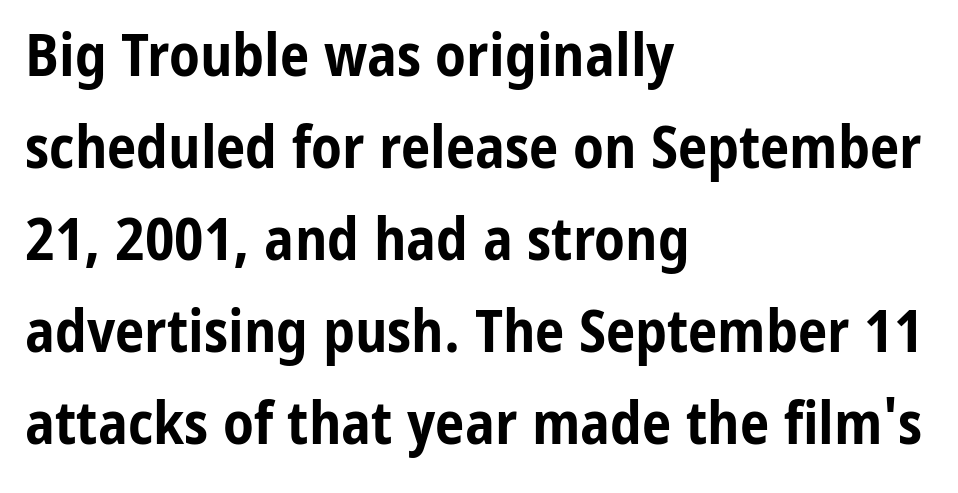
Type style note: lacks serifs. Is the block centered? No — it sits flush against the left margin. In terms of letterspacing, this is plain default setting. The rendering uses natural spacing where letterforms have individual widths.
